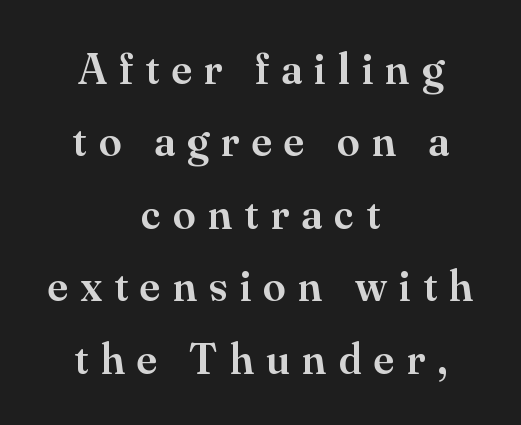
{"serif": "yes", "italic": "no", "bold": "semi", "weight": "semibold", "width": "normal", "stroke_contrast": "medium", "x_height": "small", "monospaced": "no", "underline": "no", "align": "center", "line_spacing": "normal", "line_spacing_ratio": 1.61, "letter_spacing": "wide", "letter_spacing_em": 0.28, "glyph_px": 45}
